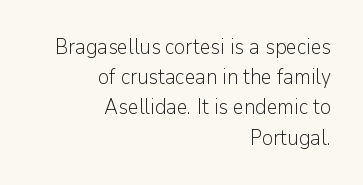
The image shows 21 px text type, upright; set right-aligned, normal line spacing (1.44x), normal letter spacing, not underlined.
